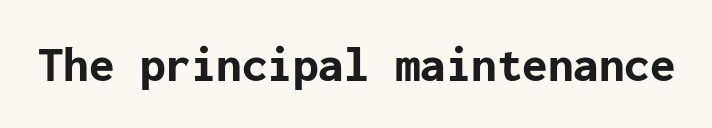
Thick stems and heavy bowls — unmistakably bold. The type family on display is of the sans-serif kind. Anything drawn beneath the words? Only blank space. Default kerning and tracking; the words read as compact shapes.
